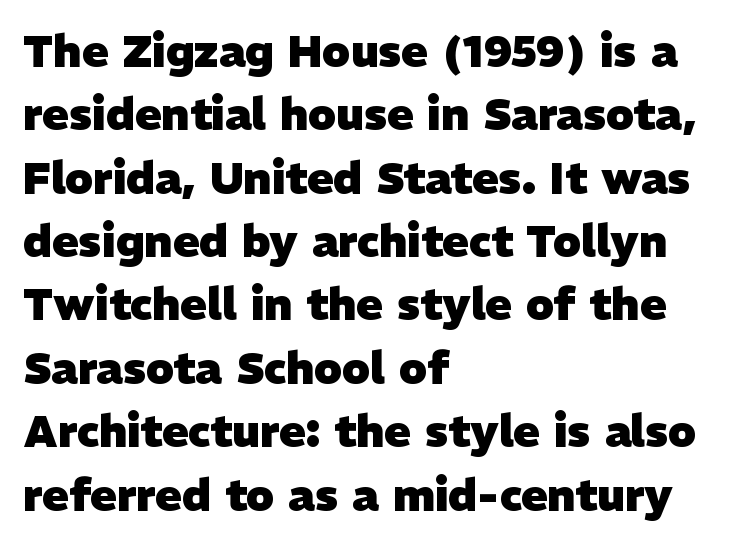
{"serif": "no", "bold": "yes", "weight": "heavy", "width": "normal", "stroke_contrast": "low", "x_height": "medium", "monospaced": "no", "underline": "no", "align": "left", "line_spacing": "normal", "line_spacing_ratio": 1.44, "letter_spacing": "normal", "letter_spacing_em": 0.0, "glyph_px": 44}
